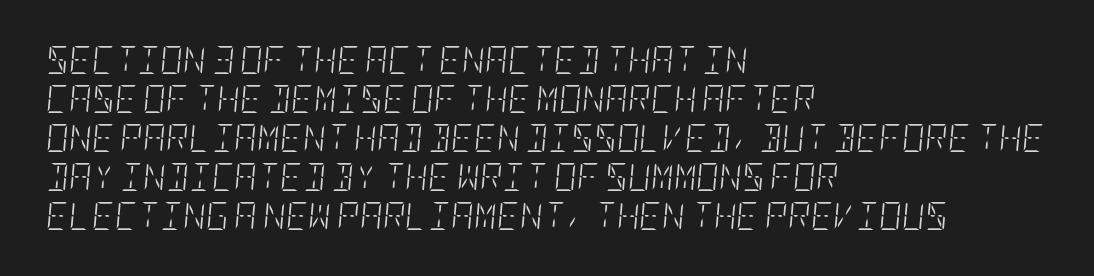
The image shows 28 px light, condensed type, italic (leaning right); set left-aligned, normal line spacing (1.39x), normal letter spacing, not underlined; low stroke contrast and a large x-height.
